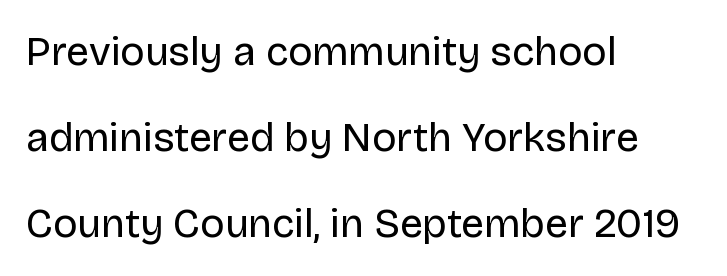
{"serif": "no", "italic": "no", "bold": "no", "weight": "regular", "width": "normal", "stroke_contrast": "low", "x_height": "large", "monospaced": "no", "underline": "no", "align": "left", "line_spacing": "loose", "line_spacing_ratio": 2.1, "letter_spacing": "normal", "letter_spacing_em": 0.0, "glyph_px": 41}
